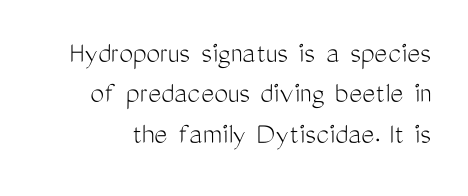
The passage shown is not bold in any degree. Does the leading feel generous? No, just average. Is this a sans? Yes — the strokes have no serifs. Students, note that the glyphs here touch the page at normal intervals.
